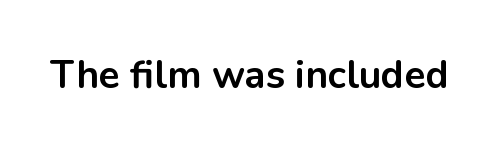
The face used here is rendered with its standard letterfit. Only glyphs here, with clear space below each row. Is this a fixed-width face? No — the glyphs have proportional, varying widths. Ordinary non-slanted type is in use. Thick stems and heavy bowls — unmistakably bold. The type family on display is of the sans-serif kind.
